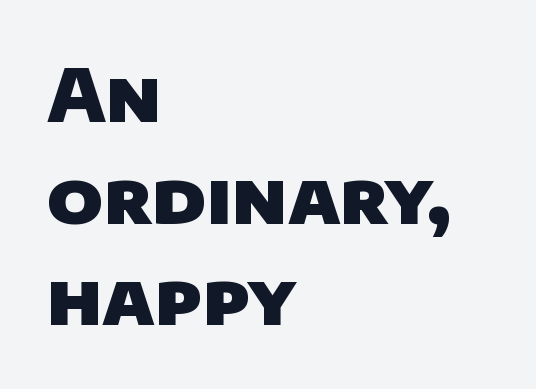
The space between consecutive lines is moderate. A typesetter would call this proportional, since set widths differ per character. How are the letters spaced? Ordinarily, with no added tracking. Words float on clear page, feet unadorned.
